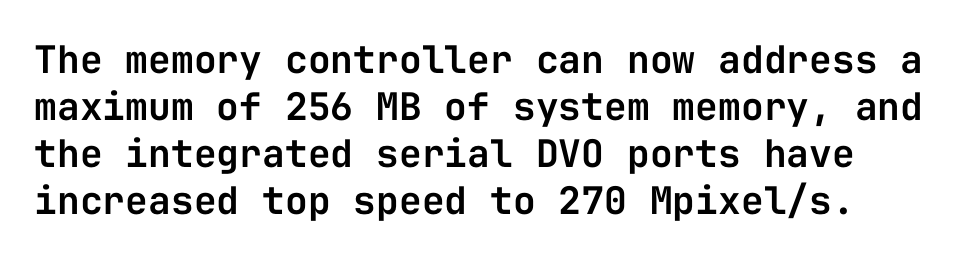
Q: Is the text italic (slanted)? A: No, it is upright.
Q: Is the typeface a serif or a sans-serif typeface? A: Sans-serif.
Q: Is the text underlined? A: No.
Q: Is the spacing between letters normal or unusually wide? A: Normal.
Q: Width (condensed, normal, or wide)? A: Normal.
Q: Stroke contrast? A: Low.
Q: x-height? A: Medium.
Q: Monospaced? A: Yes.
